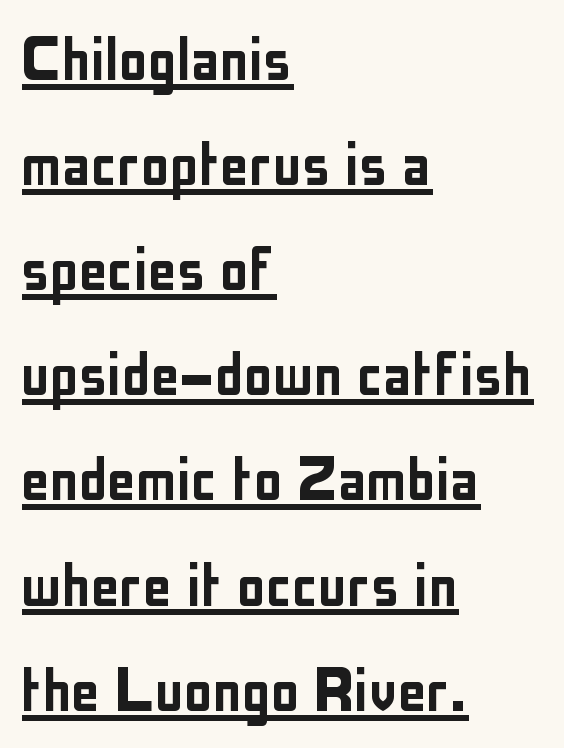
The image shows 72 px condensed sans-serif type, upright; set left-aligned, normal line spacing (1.46x), normal letter spacing, underlined; low stroke contrast and a medium x-height.
